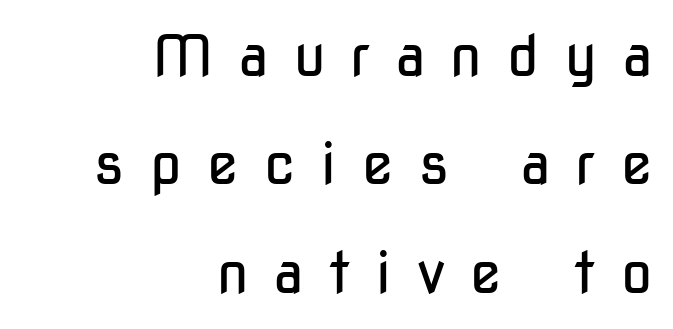
The glyphs in this specimen are sans serif. Letter spacing: wide. The paragraph has a hard right edge and a soft left edge. A great deal of white space separates one row of letters from the next.
